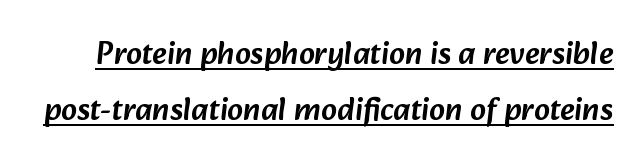
Q: Is the typeface a serif or a sans-serif typeface? A: Sans-serif.
Q: Is the text underlined? A: Yes.
Q: Is the spacing between letters normal or unusually wide? A: Normal.
Q: Width (condensed, normal, or wide)? A: Normal.
Q: Stroke contrast? A: Low.
Q: x-height? A: Medium.
Q: Monospaced? A: No.
